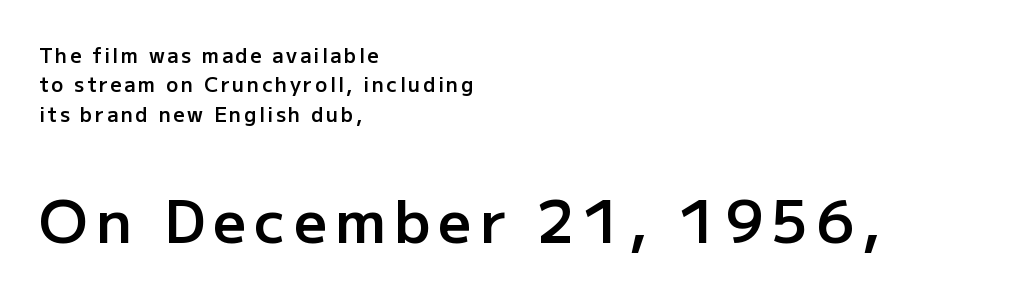
You could not count columns in this text — the font is proportionally spaced. The designer went with a sans here, leaving each stem footless. Quick note: not italic, upright. I'd describe the lettering as semibold — firm but not a full bold.
